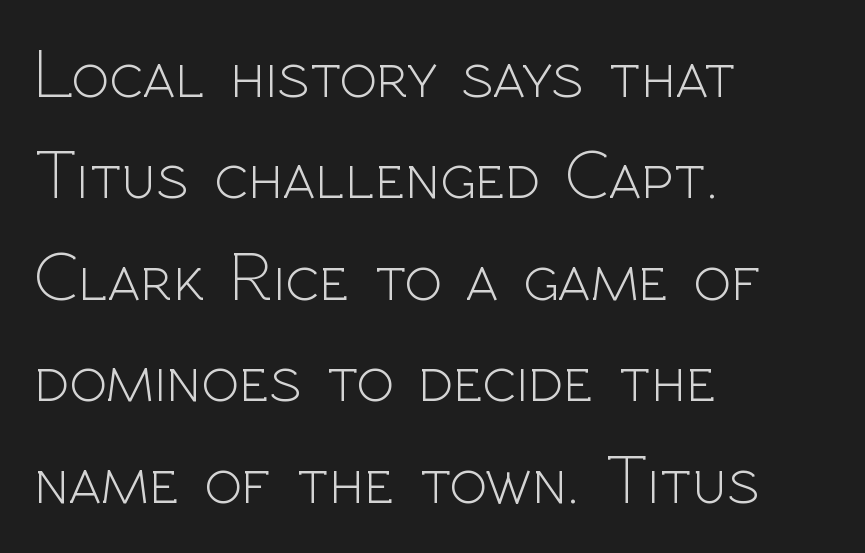
The image shows 70 px light sans-serif type, upright; set left-aligned, normal line spacing (1.45x), normal letter spacing, not underlined; a medium x-height.
